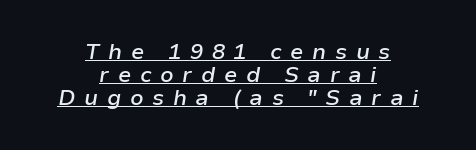
The image shows 22 px text type, italic (leaning right); set centered, tight line spacing (1.05x), unusually wide letter spacing (+0.39 em), underlined.
